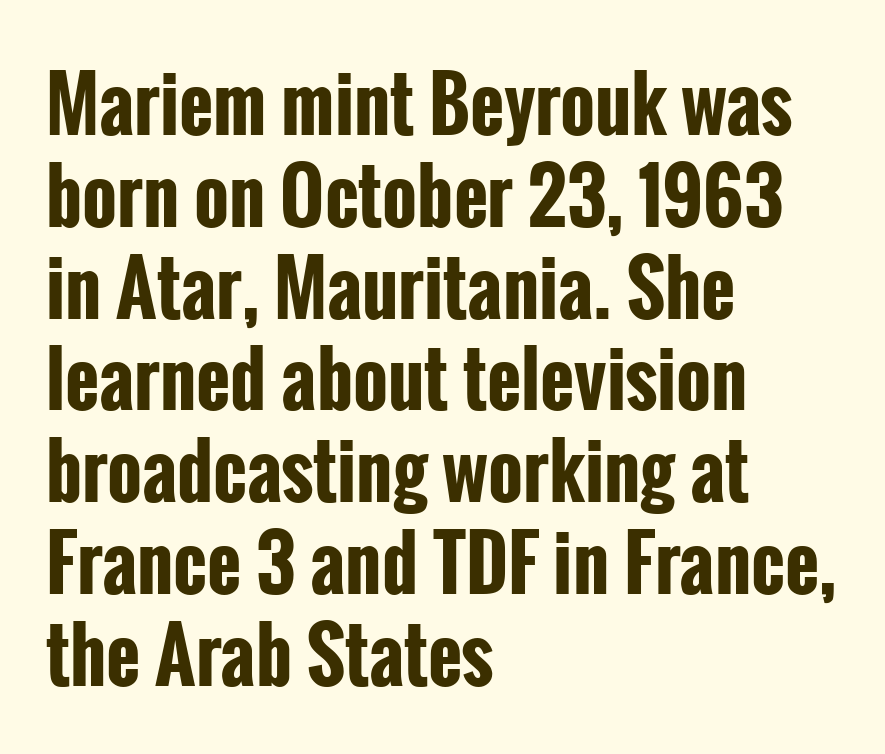
The image shows 74 px bold, condensed sans-serif type, upright; set left-aligned, line spacing 1.24x, normal letter spacing, not underlined; low stroke contrast and a medium x-height.
